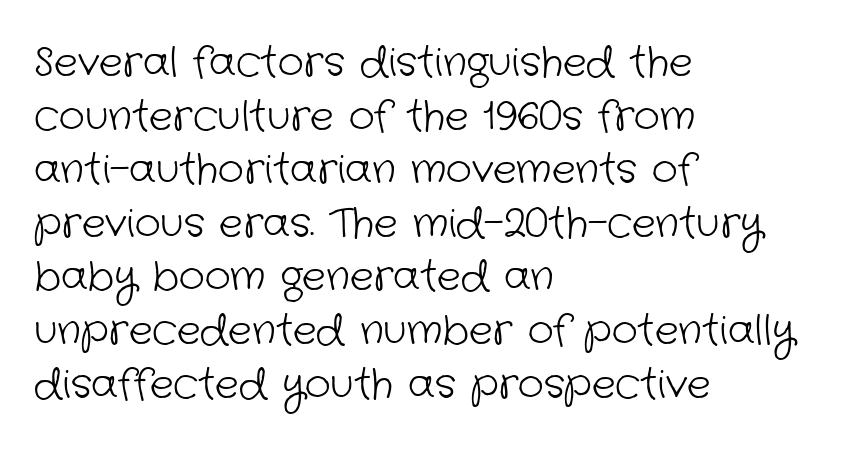
{"serif": "no", "bold": "no", "weight": "light", "width": "normal", "stroke_contrast": "low", "x_height": "medium", "monospaced": "no", "underline": "no", "align": "left", "line_spacing": "normal", "line_spacing_ratio": 1.34, "letter_spacing": "normal", "letter_spacing_em": 0.0, "glyph_px": 40}
